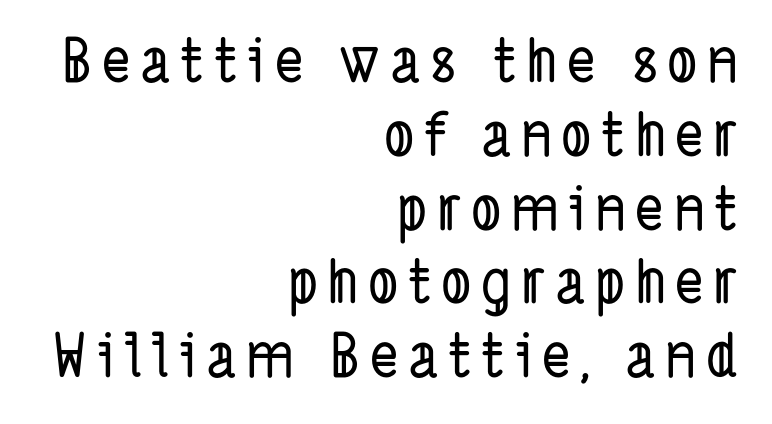
Type style note: lacks serifs. Nobody drew a line under any word here. In CSS terms this would be text-align: right. Do the characters align in a grid? No, the font is proportional.
